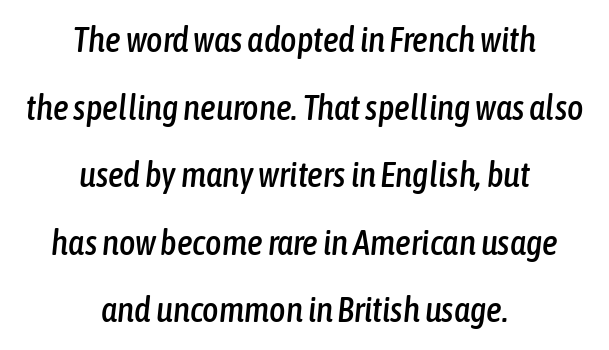
Is the block centered? Yes — each line is placed symmetrically about the middle. Descenders hang freely into open space. If you drew a line through each stem, it would be angled. The rendering uses natural spacing where letterforms have individual widths.
